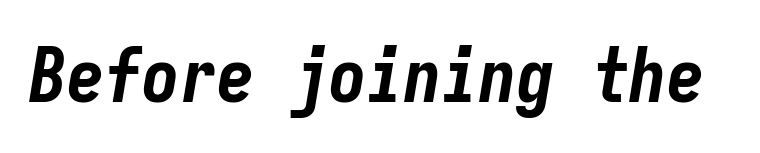
The image shows 75 px bold, condensed type, italic (leaning right), monospaced; set normal letter spacing, not underlined; low stroke contrast and a medium x-height.
